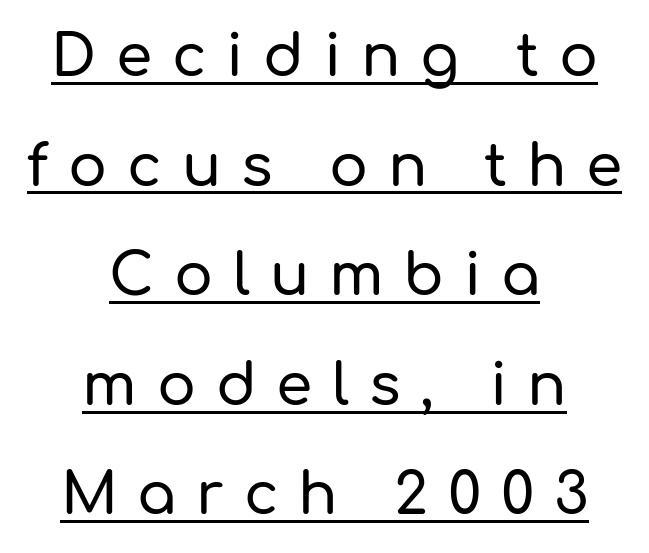
Q: Is the text italic (slanted)? A: No, it is upright.
Q: Is the typeface a serif or a sans-serif typeface? A: Sans-serif.
Q: Is the text underlined? A: Yes.
Q: How is the paragraph aligned? A: Centered.
Q: Is the spacing between letters normal or unusually wide? A: Unusually wide.
Q: Width (condensed, normal, or wide)? A: Normal.
Q: Stroke contrast? A: Low.
Q: x-height? A: Medium.
Q: Monospaced? A: No.
